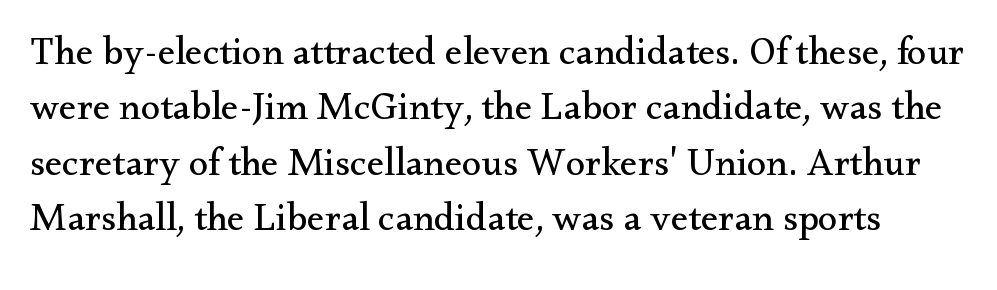
{"serif": "yes", "italic": "no", "bold": "no", "weight": "regular", "width": "normal", "stroke_contrast": "medium", "x_height": "small", "monospaced": "no", "underline": "no", "line_spacing": "normal", "line_spacing_ratio": 1.42, "letter_spacing": "normal", "letter_spacing_em": 0.0, "glyph_px": 39}
